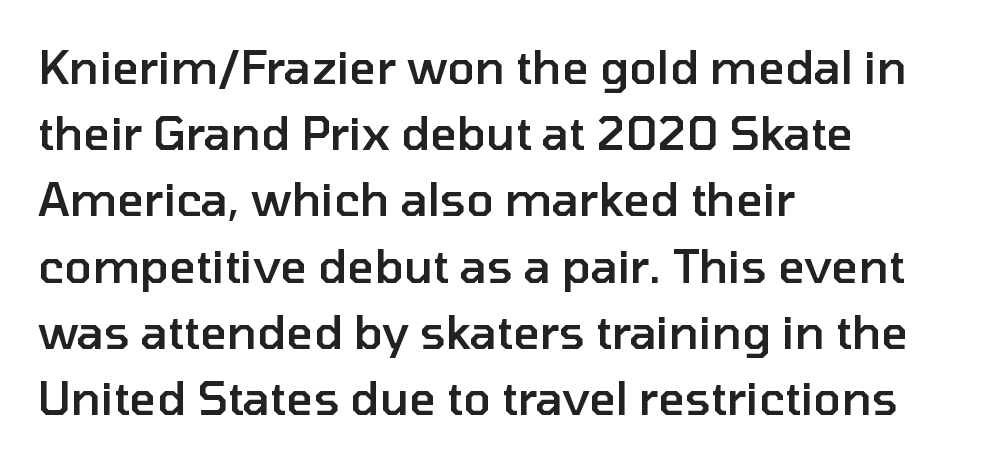
Q: Is the text bold? A: Semi-bold.
Q: Is the text italic (slanted)? A: No, it is upright.
Q: Is the typeface a serif or a sans-serif typeface? A: Sans-serif.
Q: Is the text underlined? A: No.
Q: How is the paragraph aligned? A: Left-aligned.
Q: Is the spacing between letters normal or unusually wide? A: Normal.
Q: Is the spacing between lines tight, normal or loose? A: Normal.
Q: Width (condensed, normal, or wide)? A: Normal.
Q: Stroke contrast? A: Low.
Q: x-height? A: Medium.
Q: Monospaced? A: No.
